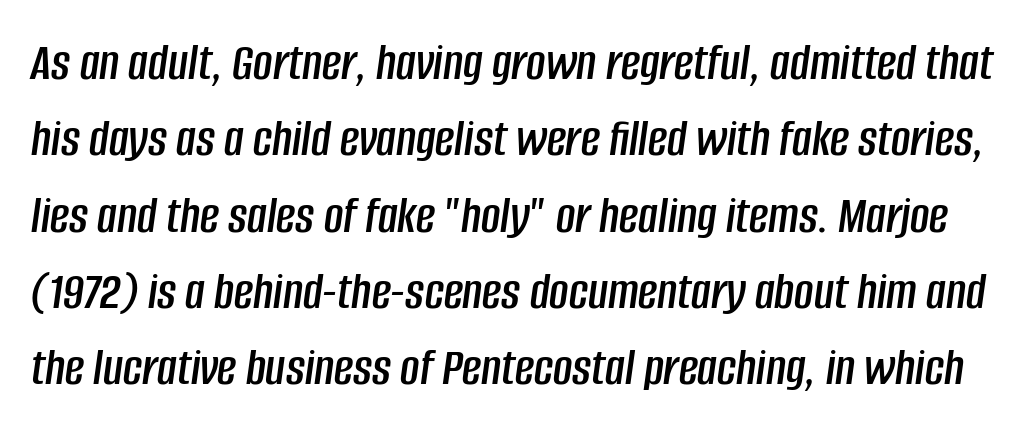
{"italic": "yes", "lean": "right", "slant_degrees": 8, "width": "condensed", "stroke_contrast": "low", "x_height": "large", "monospaced": "no", "underline": "no", "line_spacing": "normal", "line_spacing_ratio": 1.44, "letter_spacing": "normal", "letter_spacing_em": 0.0, "glyph_px": 53}
